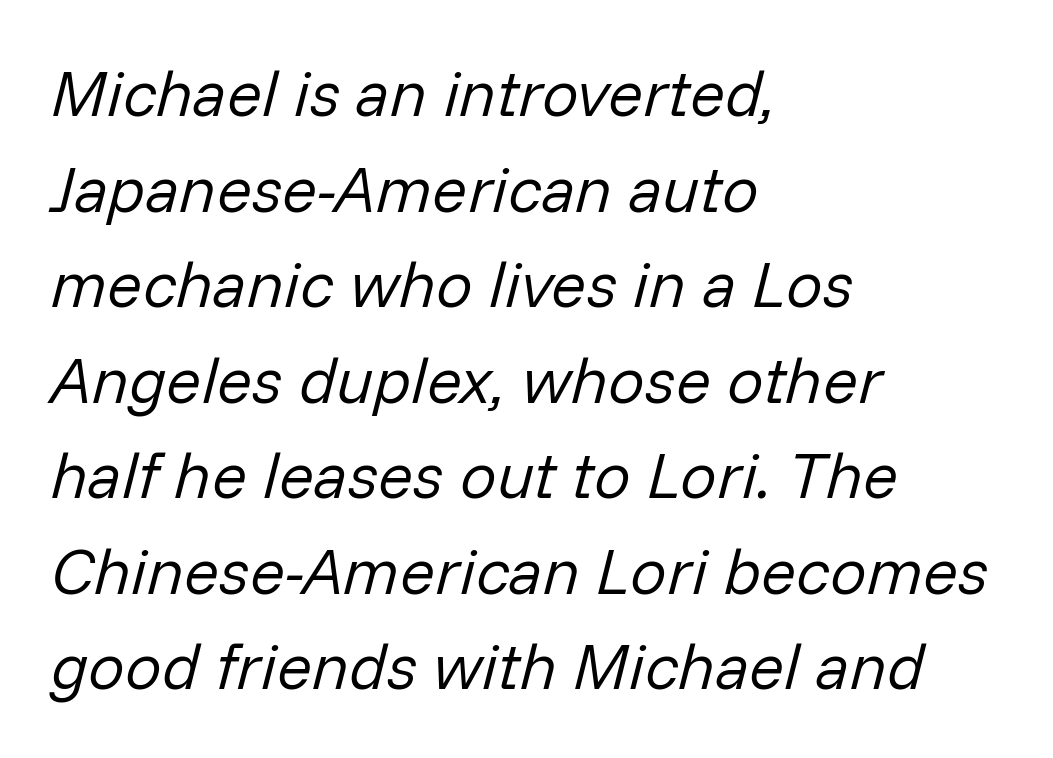
Q: Is the text bold? A: No.
Q: Is the text italic (slanted)? A: Yes, it leans right by about 14 degrees.
Q: Is the text underlined? A: No.
Q: How is the paragraph aligned? A: Left-aligned.
Q: Is the spacing between letters normal or unusually wide? A: Normal.
Q: Is the spacing between lines tight, normal or loose? A: Normal.
Q: Width (condensed, normal, or wide)? A: Normal.
Q: Stroke contrast? A: Low.
Q: x-height? A: Medium.
Q: Monospaced? A: No.
